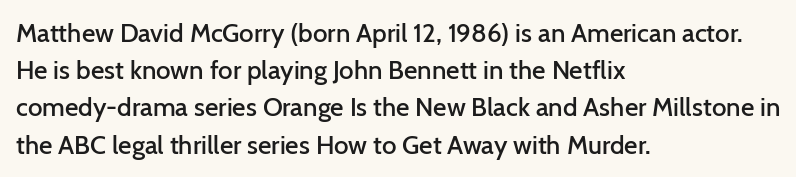
{"italic": "no", "bold": "semi", "underline": "no", "align": "left", "line_spacing": "normal", "line_spacing_ratio": 1.43, "letter_spacing": "normal", "letter_spacing_em": 0.0, "glyph_px": 26}
